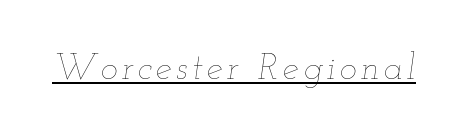
Characters are canted at an angle relative to the baseline's perpendicular. This rendering features underlined lettering. You could not count columns in this text — the font is proportionally spaced. The characters are drawn with everyday or finer stroke widths.
